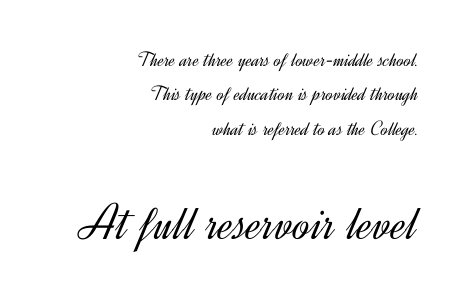
Spacing verdict: proportional, widths tailored to each character. Compared with typical paragraphs, the rows here are spaced about the same. The type is set solid horizontally, with unmodified tracking. This sample is right-justified, so line beginnings fall wherever the words allow.
